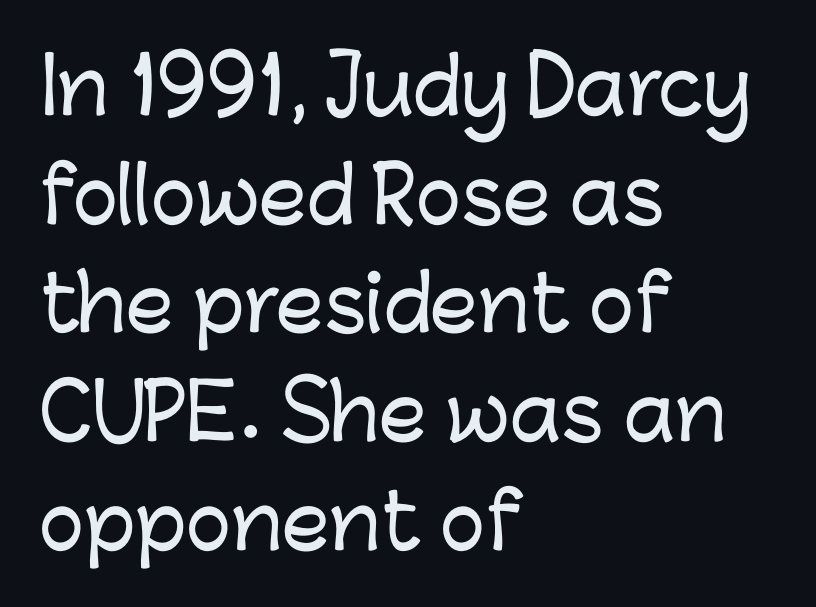
The image shows 76 px sans-serif type, upright; set left-aligned, normal line spacing (1.43x), normal letter spacing, not underlined; low stroke contrast and a medium x-height.
